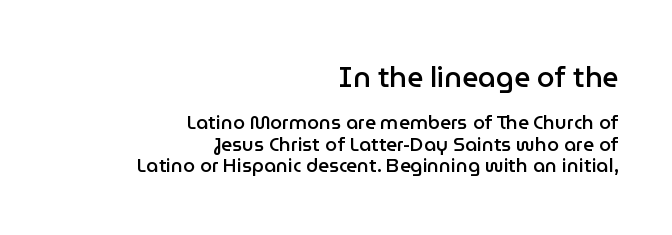
Characters follow at the spacing the type designer built in. A somewhat darkened texture: the type is semibold rather than bold. Is this a fixed-width face? No — the glyphs have proportional, varying widths. Only glyphs here, with clear space below each row.
